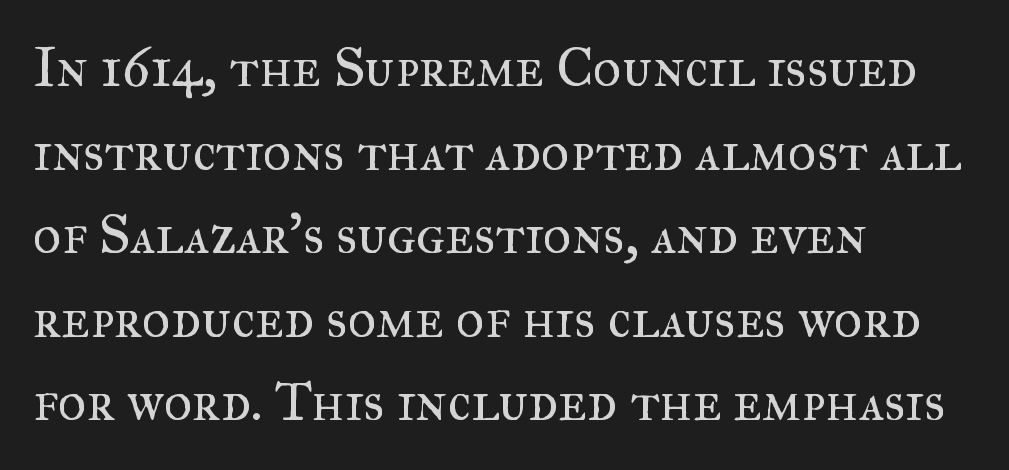
This sample is left-justified, so line endings fall wherever the words run out. The passage shown is typed in a proportional face where columns would drift. Compared with typical body copy, the letter spacing here is the same. Unbolded letterforms with no extra heft.
